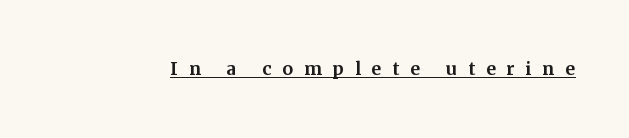
Q: Is the text italic (slanted)? A: No, it is upright.
Q: Is the text underlined? A: Yes.
Q: Is the spacing between letters normal or unusually wide? A: Unusually wide.
